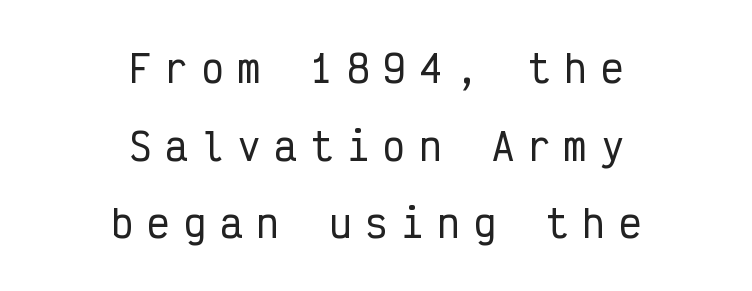
Q: Is the text italic (slanted)? A: No, it is upright.
Q: Is the typeface a serif or a sans-serif typeface? A: Sans-serif.
Q: Is the text underlined? A: No.
Q: How is the paragraph aligned? A: Centered.
Q: Is the spacing between letters normal or unusually wide? A: Unusually wide.
Q: Is the spacing between lines tight, normal or loose? A: Loose.
Q: Width (condensed, normal, or wide)? A: Condensed.
Q: Stroke contrast? A: Low.
Q: x-height? A: Medium.
Q: Monospaced? A: Yes.
